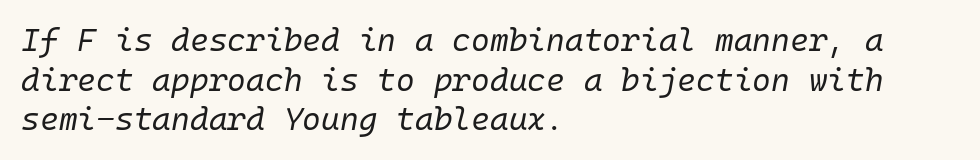
Casual observation: everything's shoved over to the left. You can tell it's italic because the verticals aren't actually vertical. Default kerning and tracking; the words read as compact shapes. Underline: absent. This is not heavy type; no bold has been used.
